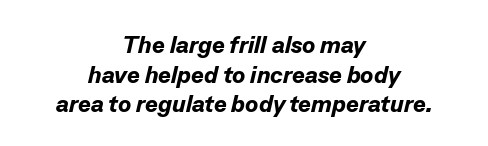
Q: Is the text bold? A: Yes.
Q: Is the text italic (slanted)? A: Yes, it leans right by about 13 degrees.
Q: Is the text underlined? A: No.
Q: How is the paragraph aligned? A: Centered.
Q: Is the spacing between letters normal or unusually wide? A: Normal.
